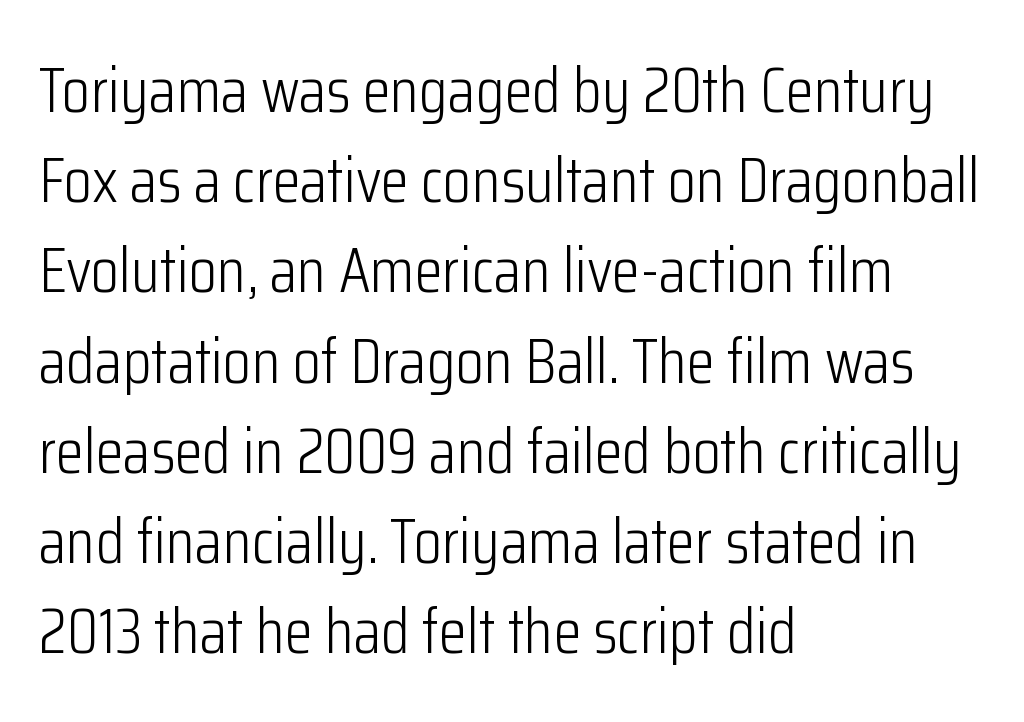
Q: Is the text bold? A: No.
Q: Is the text italic (slanted)? A: No, it is upright.
Q: Is the typeface a serif or a sans-serif typeface? A: Sans-serif.
Q: Is the text underlined? A: No.
Q: How is the paragraph aligned? A: Left-aligned.
Q: Is the spacing between letters normal or unusually wide? A: Normal.
Q: Is the spacing between lines tight, normal or loose? A: Normal.
Q: Width (condensed, normal, or wide)? A: Condensed.
Q: Stroke contrast? A: Low.
Q: x-height? A: Medium.
Q: Monospaced? A: No.
